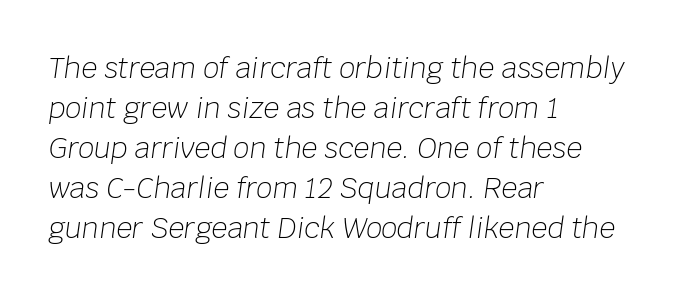
Q: Is the text bold? A: No.
Q: Is the text italic (slanted)? A: Yes, it leans right by about 8 degrees.
Q: Is the text underlined? A: No.
Q: How is the paragraph aligned? A: Left-aligned.
Q: Is the spacing between letters normal or unusually wide? A: Normal.
Q: Is the spacing between lines tight, normal or loose? A: Normal.
Q: Width (condensed, normal, or wide)? A: Normal.
Q: Stroke contrast? A: Low.
Q: x-height? A: Large.
Q: Monospaced? A: No.
